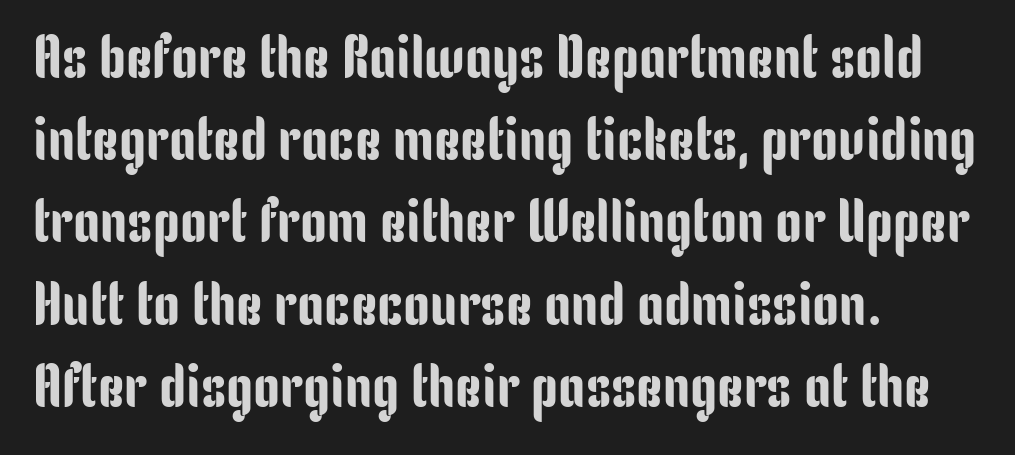
The image shows 60 px condensed sans-serif type, upright; set left-aligned, normal line spacing (1.37x), normal letter spacing, not underlined; low stroke contrast and a medium x-height.
